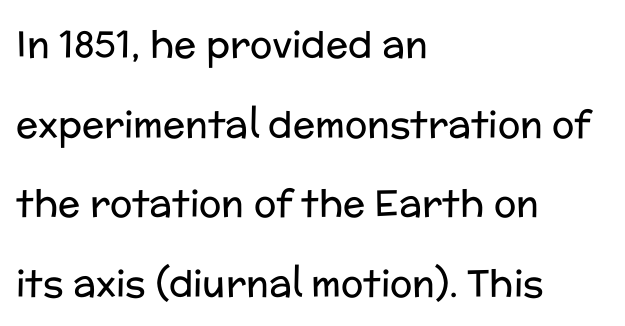
The image shows 37 px regular-weight sans-serif type, upright; set left-aligned, loose line spacing (2.15x), normal letter spacing, not underlined; low stroke contrast and a medium x-height.
